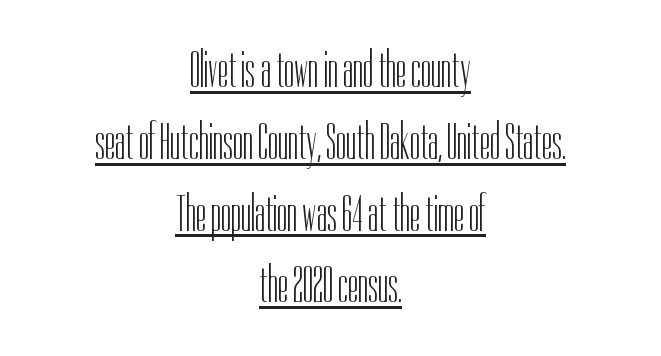
Does the lettering tilt? It doesn't — this is upright. Quick note: interline space is typical. Tracking here is standard; glyphs follow each other at the usual distance. No extra ink here — the face is not bold. Neither beginnings nor endings align; midpoints do. Character widths vary here, with narrow letters taking less room than wide ones.
